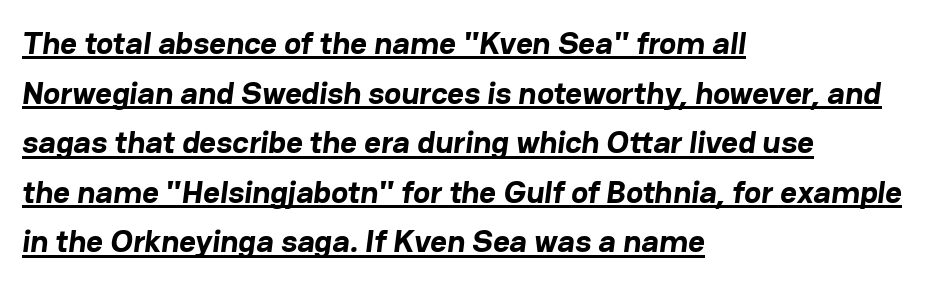
The image shows 32 px bold sans-serif type; set left-aligned, normal line spacing (1.55x), normal letter spacing, underlined; low stroke contrast and a medium x-height.
